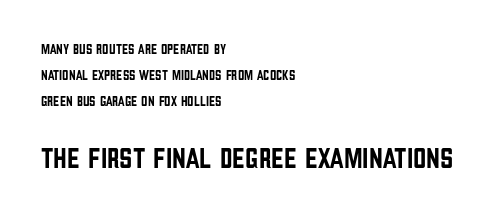
{"serif": "no", "italic": "no", "width": "condensed", "stroke_contrast": "low", "x_height": "large", "monospaced": "no", "underline": "no", "align": "left", "line_spacing_ratio": 1.86, "letter_spacing": "normal", "letter_spacing_em": 0.0, "larger_block": "second", "size_ratio": 2.07, "glyph_px": 29}
